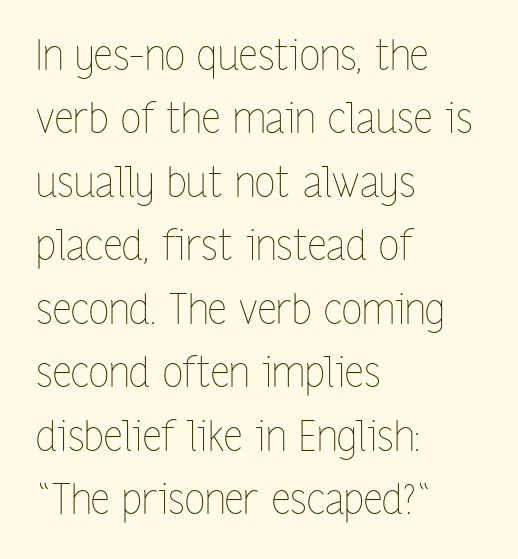
The image shows 42 px thin, condensed type, upright; set left-aligned, normal line spacing (1.51x), normal letter spacing, not underlined; low stroke contrast and a medium x-height.
